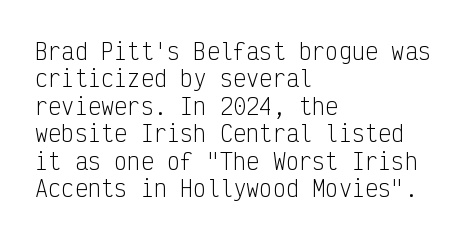
Counters stay open thanks to moderate or lighter strokes. All the whitespace from short lines collects on the right. Normally led — the rows are evenly, conventionally spaced. The glyphs are unaccompanied by any horizontal stroke below them.
